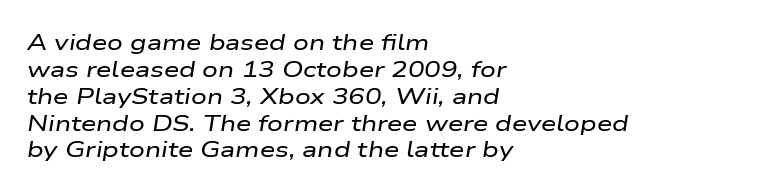
Q: Is the text italic (slanted)? A: Yes, it leans right by about 9 degrees.
Q: Is the text underlined? A: No.
Q: How is the paragraph aligned? A: Left-aligned.
Q: Is the spacing between letters normal or unusually wide? A: Normal.
